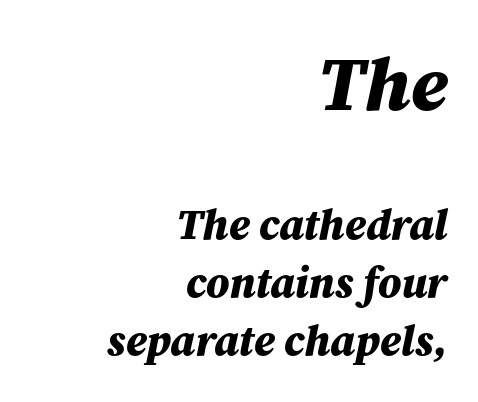
The image shows 76 px bold type, italic (leaning right); set right-aligned, normal line spacing (1.35x), normal letter spacing, not underlined; the first (top) block is 1.77x larger; medium stroke contrast and a medium x-height.
